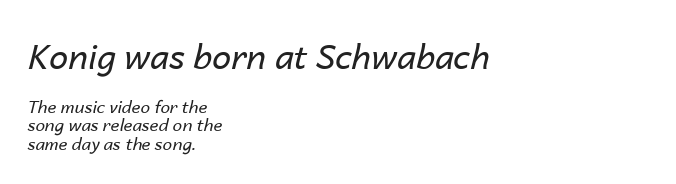
Reading down the block, your eye returns to a fixed left position each line. Top chunk: large. Bottom chunk: small. The lettering tilts uniformly, giving the passage an italic look. Think of a printed novel: that variable character pitch is what you see here. This is not heavy type; no bold has been used.
